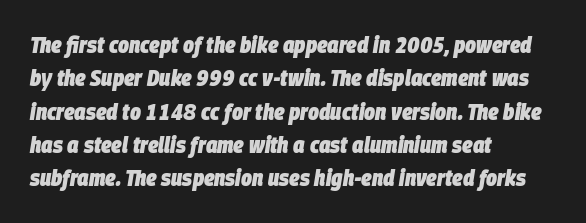
Q: Is the text bold? A: Yes.
Q: Is the text italic (slanted)? A: Yes, it leans right by about 9 degrees.
Q: Is the text underlined? A: No.
Q: How is the paragraph aligned? A: Left-aligned.
Q: Is the spacing between letters normal or unusually wide? A: Normal.
Q: Is the spacing between lines tight, normal or loose? A: Normal.
